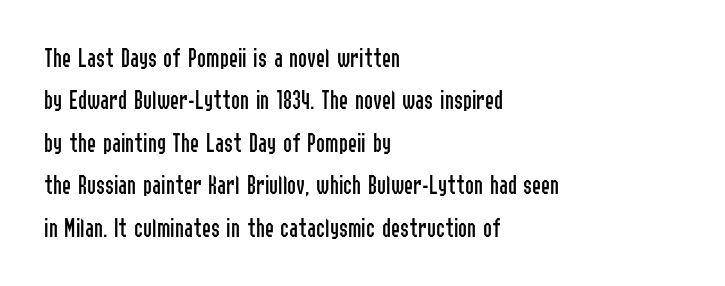
Characters follow at the spacing the type designer built in. Where is the straight margin? On the left. Weight: regular or lighter. Check the space under the baseline: it is left empty. Each new line begins a customary step beneath the previous one.
